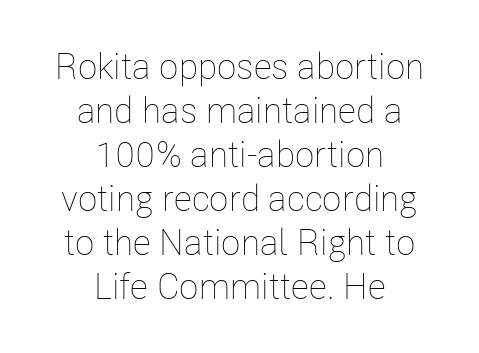
Q: Is the text bold? A: No.
Q: Is the text italic (slanted)? A: No, it is upright.
Q: Is the text underlined? A: No.
Q: How is the paragraph aligned? A: Centered.
Q: Is the spacing between letters normal or unusually wide? A: Normal.
Q: Width (condensed, normal, or wide)? A: Condensed.
Q: Stroke contrast? A: Low.
Q: x-height? A: Medium.
Q: Monospaced? A: No.
